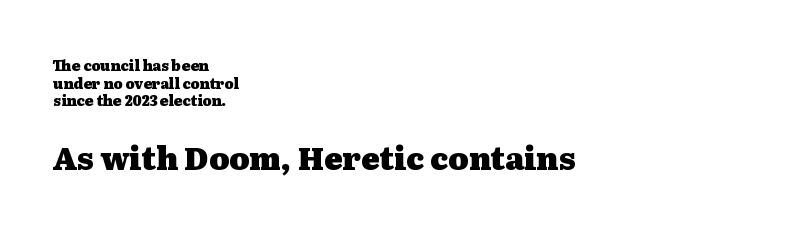
Q: Is the text bold? A: Yes.
Q: Is the text italic (slanted)? A: No, it is upright.
Q: Is the typeface a serif or a sans-serif typeface? A: Serif.
Q: Is the text underlined? A: No.
Q: How is the paragraph aligned? A: Left-aligned.
Q: Is the spacing between letters normal or unusually wide? A: Normal.
Q: Is the spacing between lines tight, normal or loose? A: Normal.
Q: Which block of text is set in a larger size, the first (top) or the second (bottom)? A: The second (bottom) one.
Q: Width (condensed, normal, or wide)? A: Wide.
Q: Stroke contrast? A: Medium.
Q: x-height? A: Medium.
Q: Monospaced? A: No.
